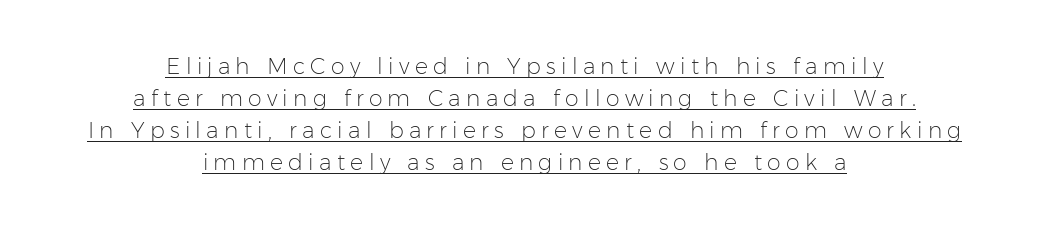
Interline gaps are of average width in this sample. Every word sits above its own underline. No italicization has been applied; the sample stays upright. One-word summary of the alignment: center. This rendering widens character spacing well past its baseline value.
